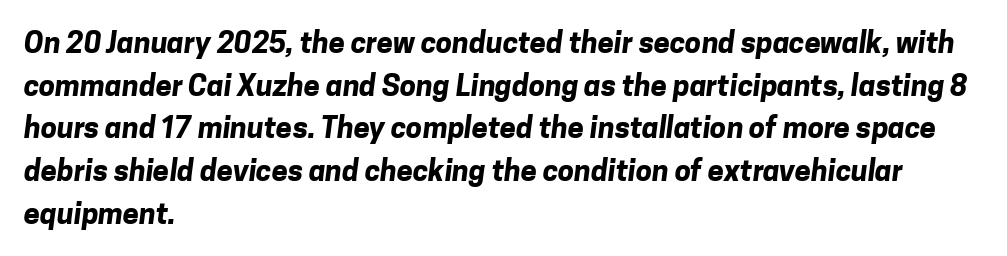
The image shows 29 px bold sans-serif type; set left-aligned, normal line spacing (1.47x), normal letter spacing, not underlined; low stroke contrast and a medium x-height.
